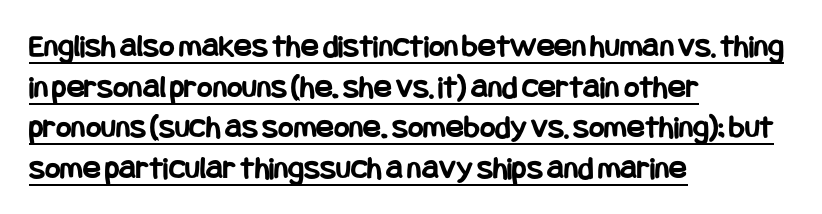
The font's upright variant was chosen for this text. This rendering employs a face without finishing strokes, i.e., a sans-serif. Reading down the block, your eye returns to a fixed left position each line. Look at the tracking — it's just the regular setting, nothing added.
